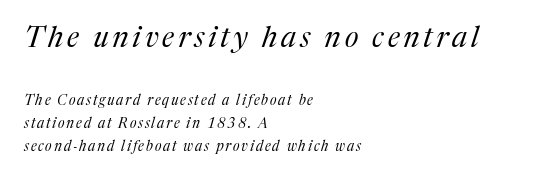
{"serif": "yes", "italic": "yes", "lean": "right", "slant_degrees": 17, "bold": "no", "weight": "regular", "width": "normal", "stroke_contrast": "medium", "x_height": "medium", "monospaced": "no", "underline": "no", "align": "left", "line_spacing": "normal", "line_spacing_ratio": 1.63, "larger_block": "first", "size_ratio": 2.07, "glyph_px": 29}
